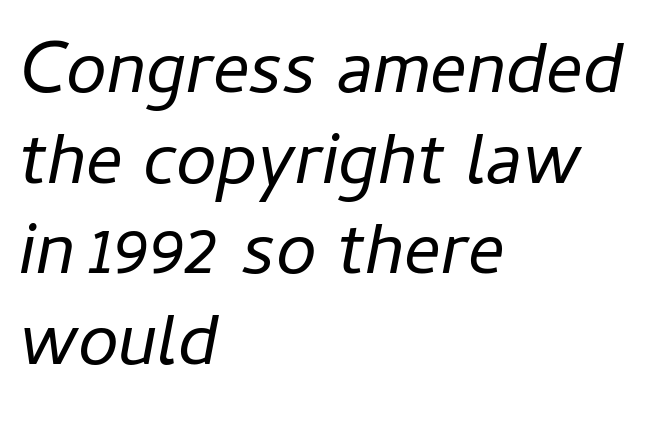
The image shows 73 px regular-weight type, italic (leaning right); set left-aligned, line spacing 1.24x, normal letter spacing, not underlined; low stroke contrast and a medium x-height.
